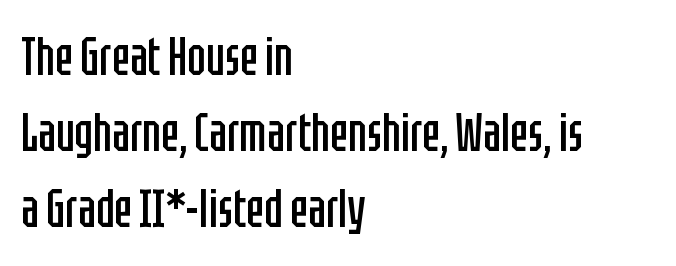
Regarding leading, the lines here are spaced in the standard way. Proportional: the letters do not fall into vertical columns. Glyph-to-glyph distance matches everyday printed text. This sample uses an upright cut, with every glyph sitting square on the baseline. Heft: none added — not bold.
